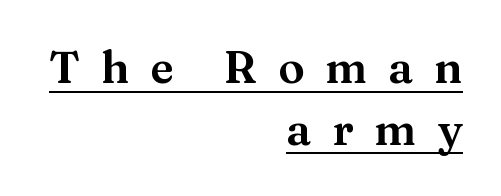
Q: Is the text italic (slanted)? A: No, it is upright.
Q: Is the typeface a serif or a sans-serif typeface? A: Serif.
Q: Is the text underlined? A: Yes.
Q: How is the paragraph aligned? A: Right-aligned.
Q: Is the spacing between letters normal or unusually wide? A: Unusually wide.
Q: Is the spacing between lines tight, normal or loose? A: Normal.
Q: Width (condensed, normal, or wide)? A: Wide.
Q: Stroke contrast? A: Medium.
Q: x-height? A: Medium.
Q: Monospaced? A: No.
